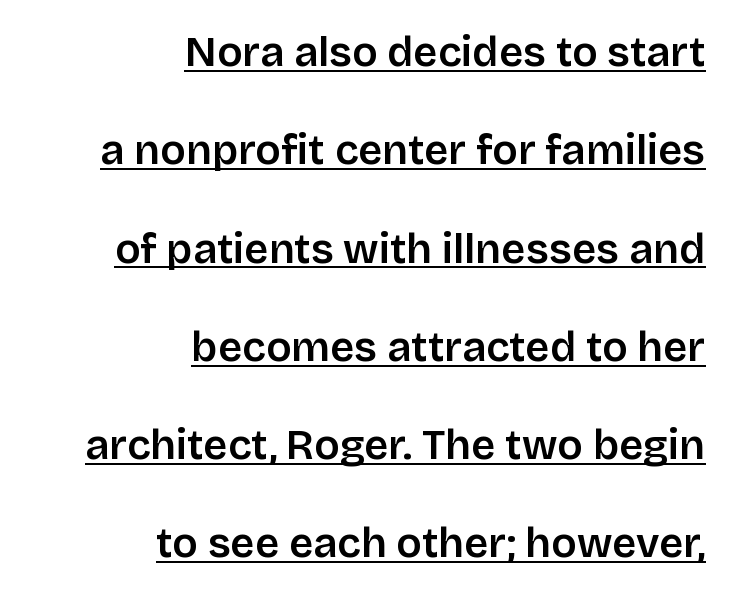
{"serif": "no", "italic": "no", "bold": "semi", "weight": "semibold", "width": "normal", "stroke_contrast": "low", "x_height": "large", "monospaced": "no", "underline": "yes", "align": "right", "line_spacing": "loose", "line_spacing_ratio": 2.34, "letter_spacing": "normal", "letter_spacing_em": 0.0, "glyph_px": 42}
